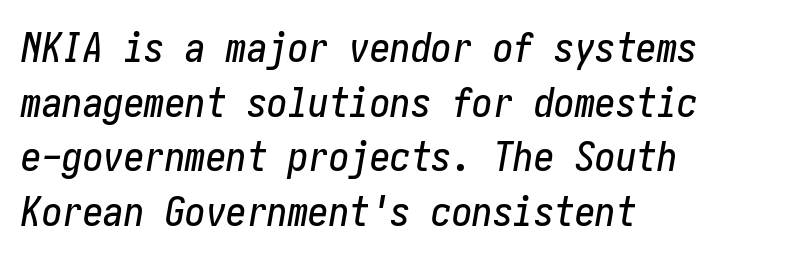
The image shows 41 px condensed type, italic (leaning right); set left-aligned, normal line spacing (1.33x), normal letter spacing, not underlined; low stroke contrast and a medium x-height.
